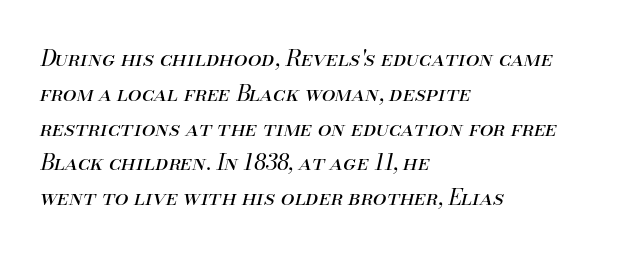
The font sits on the lighter half of the weight spectrum, regular included. The rendering uses a moderate line-height, typical for paragraphs. Does extra space separate the letters? No, they use regular spacing. Typeset ragged right — the left edge is the straight one.
